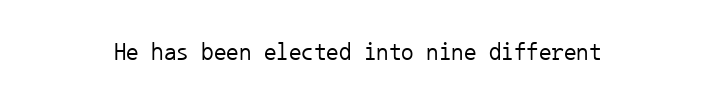
The image shows 25 px text type, upright; set normal letter spacing, not underlined.
